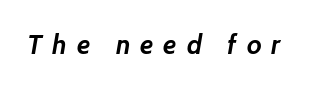
{"italic": "yes", "lean": "right", "slant_degrees": 7, "bold": "yes", "underline": "no", "letter_spacing": "wide", "letter_spacing_em": 0.37, "glyph_px": 27}
